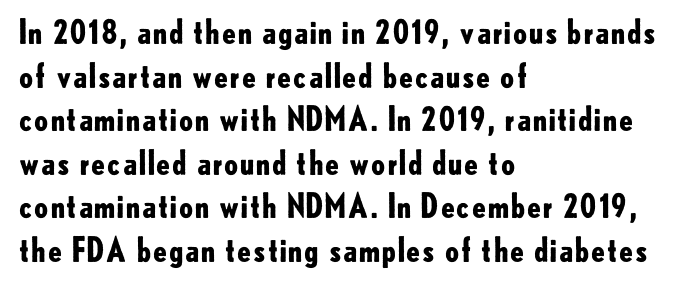
Q: Is the text bold? A: Yes.
Q: Is the text italic (slanted)? A: No, it is upright.
Q: Is the typeface a serif or a sans-serif typeface? A: Sans-serif.
Q: Is the text underlined? A: No.
Q: How is the paragraph aligned? A: Left-aligned.
Q: Is the spacing between letters normal or unusually wide? A: Normal.
Q: Is the spacing between lines tight, normal or loose? A: Normal.
Q: Width (condensed, normal, or wide)? A: Normal.
Q: Stroke contrast? A: Low.
Q: x-height? A: Small.
Q: Monospaced? A: No.
